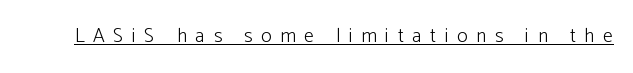
Is the letter spacing exaggerated? Yes — the characters are pushed far apart. Nothing heavy about these letters — not bold at all. The face used here appears with an underline applied. These lines were composed using upright roman letters.
